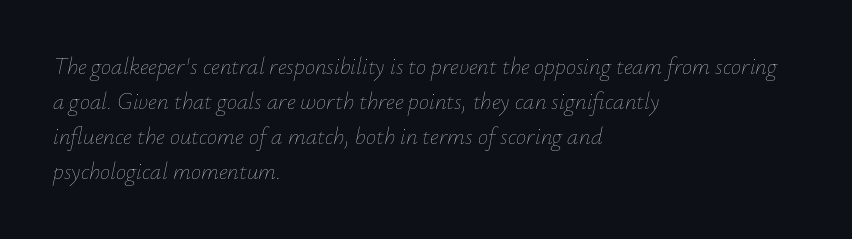
Q: Is the text bold? A: No.
Q: Is the text italic (slanted)? A: Yes, it leans right by about 12 degrees.
Q: Is the text underlined? A: No.
Q: How is the paragraph aligned? A: Left-aligned.
Q: Is the spacing between letters normal or unusually wide? A: Normal.
Q: Is the spacing between lines tight, normal or loose? A: Normal.
